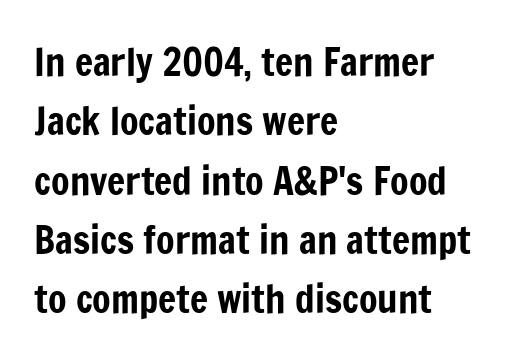
{"serif": "no", "italic": "no", "width": "condensed", "stroke_contrast": "low", "x_height": "medium", "monospaced": "no", "underline": "no", "align": "left", "line_spacing": "normal", "line_spacing_ratio": 1.56, "letter_spacing": "normal", "letter_spacing_em": 0.0, "glyph_px": 38}
